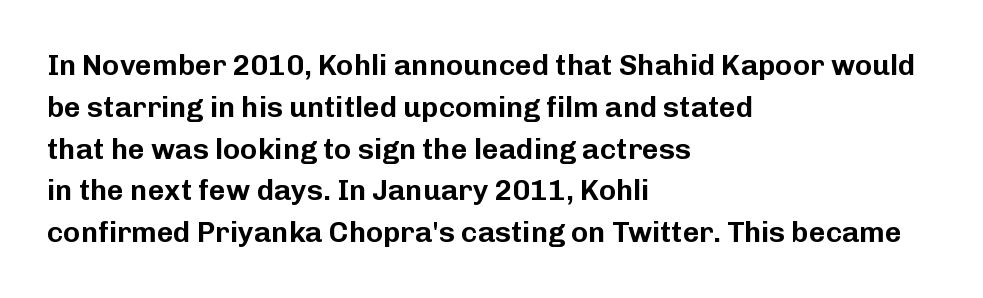
Bare-footed words on every line. You can tell from the bare stems that sans-serif type was used. The type sits square on the baseline with zero lean. You could not count columns in this text — the font is proportionally spaced.
